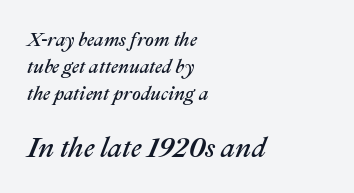
The image shows 28 px text type, italic (leaning right); set left-aligned, normal line spacing (1.41x), normal letter spacing, not underlined; the second (bottom) block is 1.47x larger; medium stroke contrast and a medium x-height.
